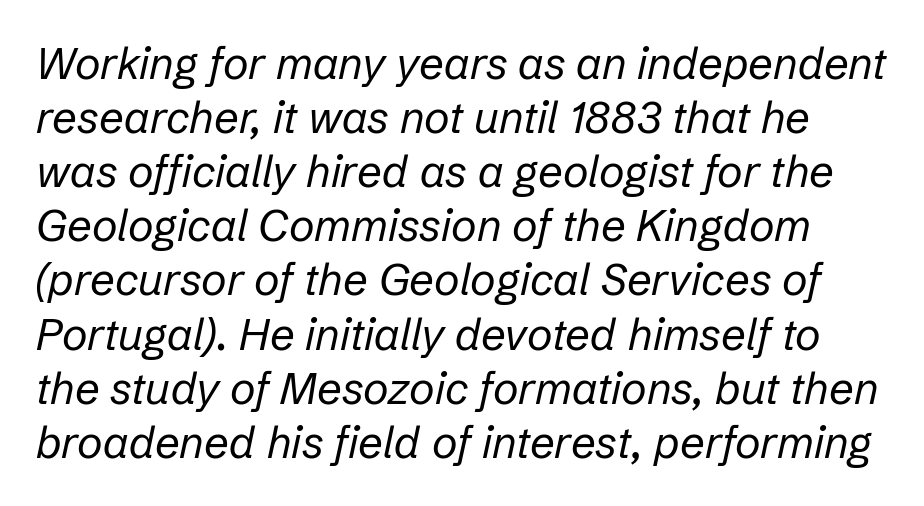
A bare baseline throughout the passage. No letter is thick-stroked: the sample isn't bold. The letters advance in unequal steps, a hallmark of proportional type. Characters follow at the spacing the type designer built in. Slanted lettering throughout.
